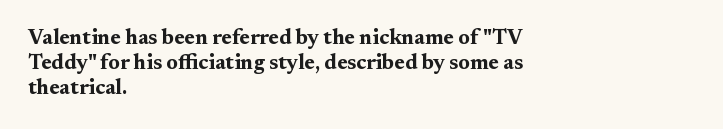
{"italic": "no", "bold": "yes", "underline": "no", "align": "left", "line_spacing_ratio": 1.2, "letter_spacing": "normal", "letter_spacing_em": 0.0, "glyph_px": 21}
